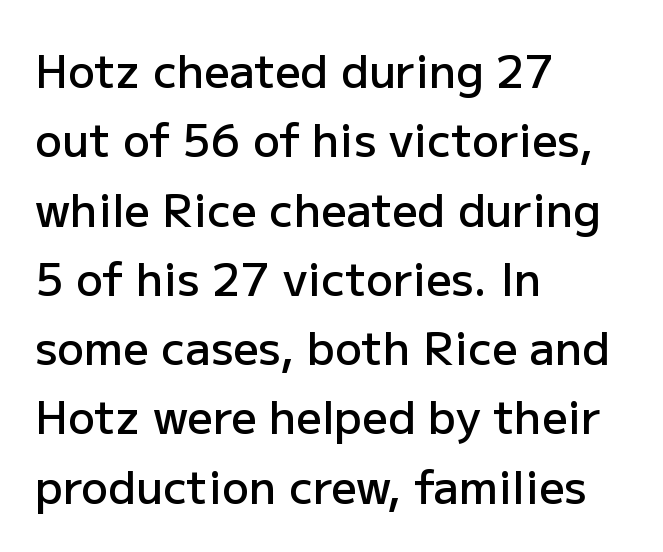
The image shows 45 px semibold sans-serif type, upright; set left-aligned, normal line spacing (1.54x), normal letter spacing, not underlined; low stroke contrast and a medium x-height.
